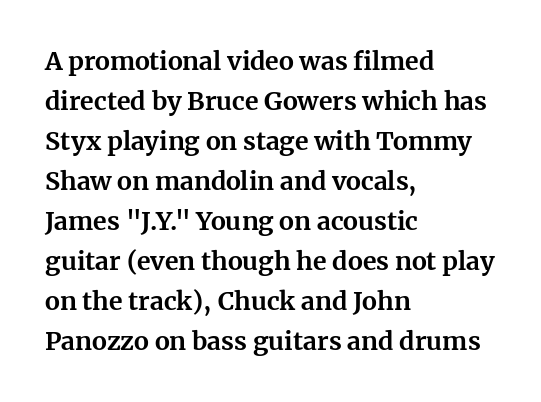
{"italic": "no", "bold": "yes", "underline": "no", "align": "left", "line_spacing": "normal", "line_spacing_ratio": 1.6, "letter_spacing": "normal", "letter_spacing_em": 0.0, "glyph_px": 25}
